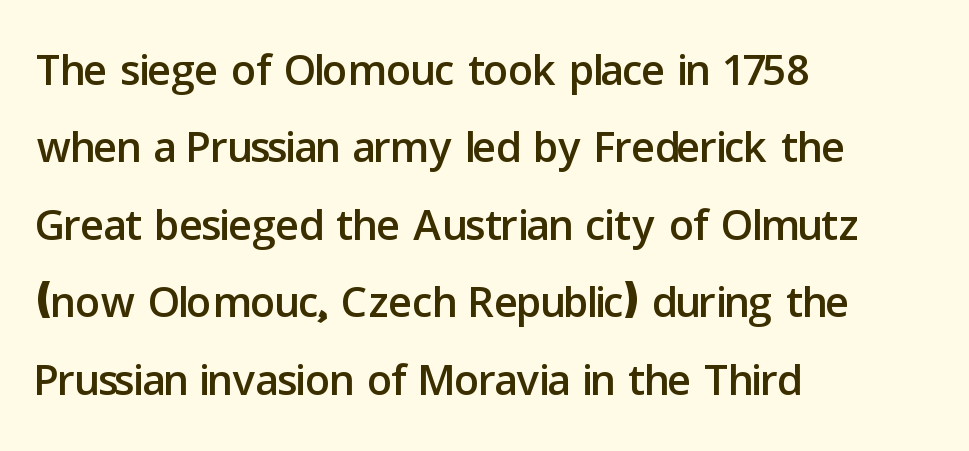
{"serif": "no", "italic": "no", "width": "normal", "stroke_contrast": "low", "x_height": "medium", "monospaced": "no", "underline": "no", "align": "left", "line_spacing": "normal", "line_spacing_ratio": 1.25, "letter_spacing": "normal", "letter_spacing_em": 0.0, "glyph_px": 62}
